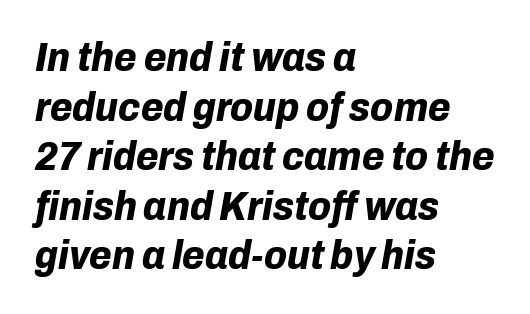
{"italic": "yes", "lean": "right", "slant_degrees": 10, "bold": "yes", "weight": "bold", "width": "normal", "stroke_contrast": "low", "x_height": "medium", "monospaced": "no", "underline": "no", "align": "left", "line_spacing_ratio": 1.21, "letter_spacing": "normal", "letter_spacing_em": 0.0, "glyph_px": 41}
